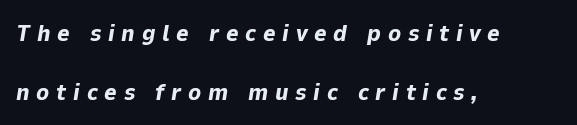
If you drew a line through each stem, it would be angled. You could fit nearly another row in the gap between these rows. The rendering inserts visible extra space after every character. Line starts are locked; line ends wander.
